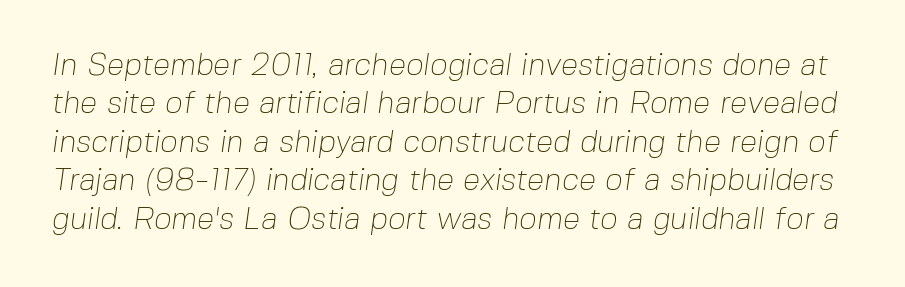
The font is comparable to plain body text, perhaps lighter. A typesetter would label this face a sans. Between one letter and the next there's only the usual sliver of space. Glance below the letters and you will spot only blank space. Proportional: the letters do not fall into vertical columns.
